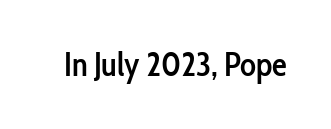
The image shows 33 px semibold, condensed sans-serif type, upright; set normal letter spacing, not underlined; low stroke contrast and a medium x-height.
